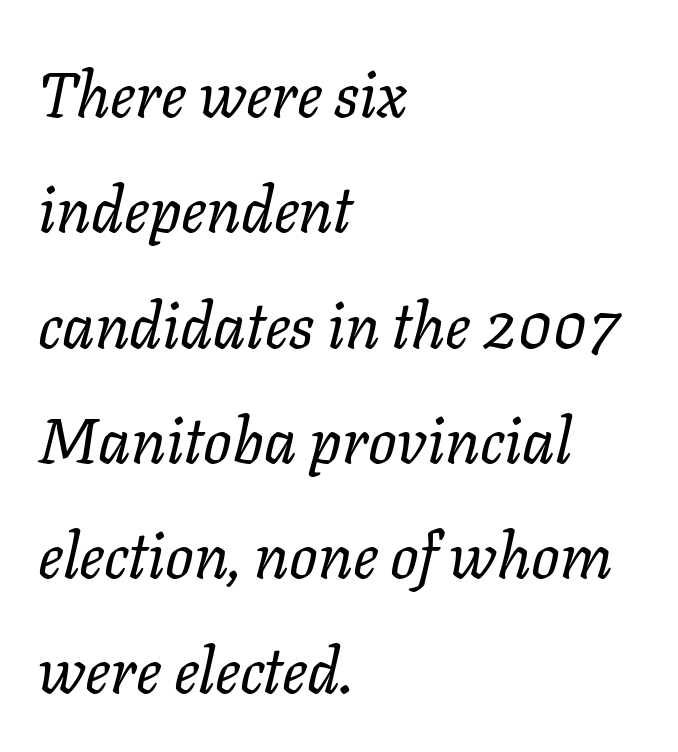
{"italic": "yes", "lean": "right", "slant_degrees": 11, "bold": "no", "weight": "regular", "width": "normal", "stroke_contrast": "low", "x_height": "medium", "monospaced": "no", "underline": "no", "align": "left", "line_spacing_ratio": 1.83, "letter_spacing": "normal", "letter_spacing_em": 0.0, "glyph_px": 63}
